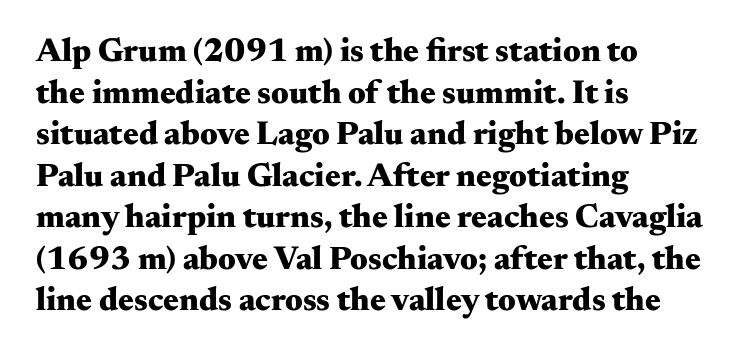
Rendered with straight, roman letterforms. The paragraph has a hard left edge and a soft right edge. The rendering uses a bold face; every stroke is thick and dark. Honestly, the letter spacing is just normal — you wouldn't notice it. Vertically, the passage feels balanced, rows spaced as you'd expect. Think of a printed novel: that variable character pitch is what you see here.
